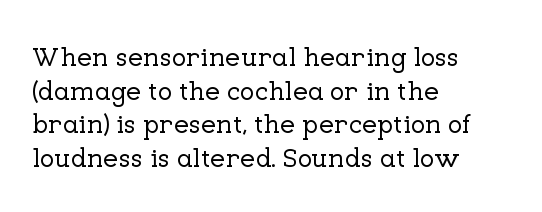
Q: Is the text italic (slanted)? A: No, it is upright.
Q: Is the text underlined? A: No.
Q: How is the paragraph aligned? A: Left-aligned.
Q: Is the spacing between letters normal or unusually wide? A: Normal.
Q: Is the spacing between lines tight, normal or loose? A: Normal.
